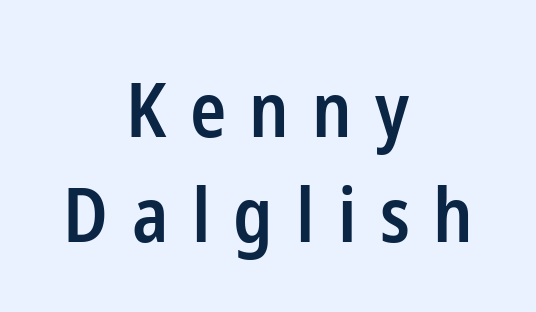
{"serif": "no", "italic": "no", "bold": "semi", "weight": "semibold", "width": "condensed", "stroke_contrast": "low", "x_height": "medium", "monospaced": "no", "underline": "no", "align": "center", "line_spacing": "normal", "line_spacing_ratio": 1.4, "letter_spacing": "wide", "letter_spacing_em": 0.31, "glyph_px": 75}
